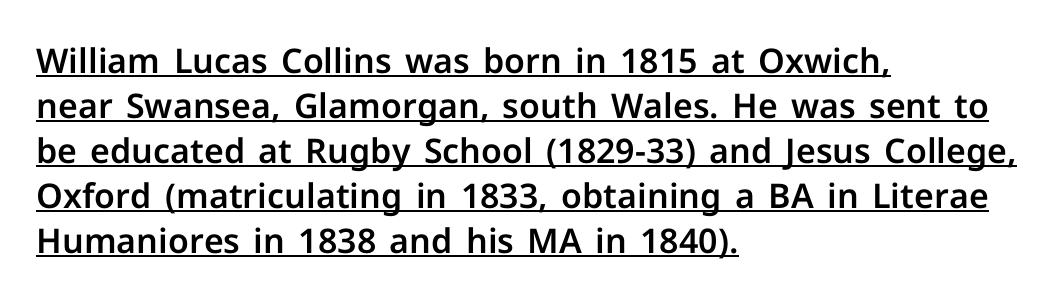
{"serif": "no", "italic": "no", "width": "normal", "stroke_contrast": "low", "x_height": "medium", "monospaced": "no", "underline": "yes", "align": "left", "line_spacing": "normal", "line_spacing_ratio": 1.32, "letter_spacing": "normal", "letter_spacing_em": 0.0, "glyph_px": 34}
